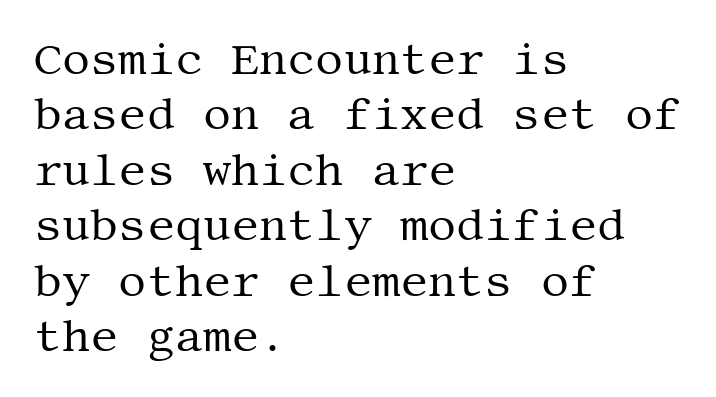
Q: Is the text bold? A: No.
Q: Is the text italic (slanted)? A: No, it is upright.
Q: Is the typeface a serif or a sans-serif typeface? A: Serif.
Q: Is the text underlined? A: No.
Q: How is the paragraph aligned? A: Left-aligned.
Q: Is the spacing between letters normal or unusually wide? A: Normal.
Q: Is the spacing between lines tight, normal or loose? A: Normal.
Q: Width (condensed, normal, or wide)? A: Normal.
Q: Stroke contrast? A: Medium.
Q: x-height? A: Large.
